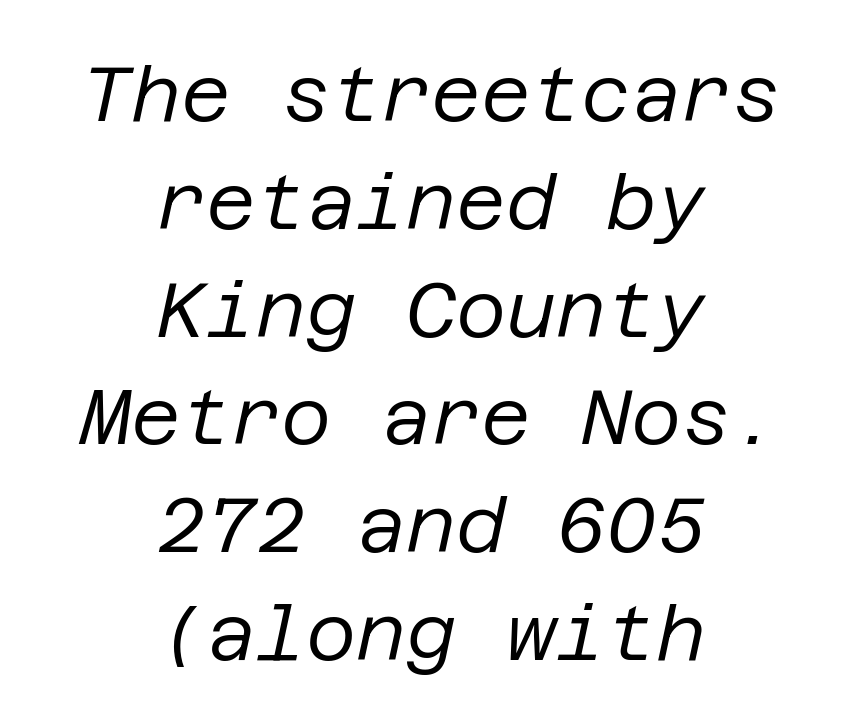
{"italic": "yes", "lean": "right", "slant_degrees": 12, "bold": "no", "weight": "regular", "width": "normal", "stroke_contrast": "low", "x_height": "large", "underline": "no", "align": "center", "line_spacing": "normal", "line_spacing_ratio": 1.4, "letter_spacing": "normal", "letter_spacing_em": 0.0, "glyph_px": 77}
